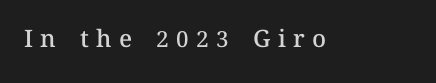
Q: Is the text bold? A: Semi-bold.
Q: Is the text italic (slanted)? A: No, it is upright.
Q: Is the text underlined? A: No.
Q: Is the spacing between letters normal or unusually wide? A: Unusually wide.
